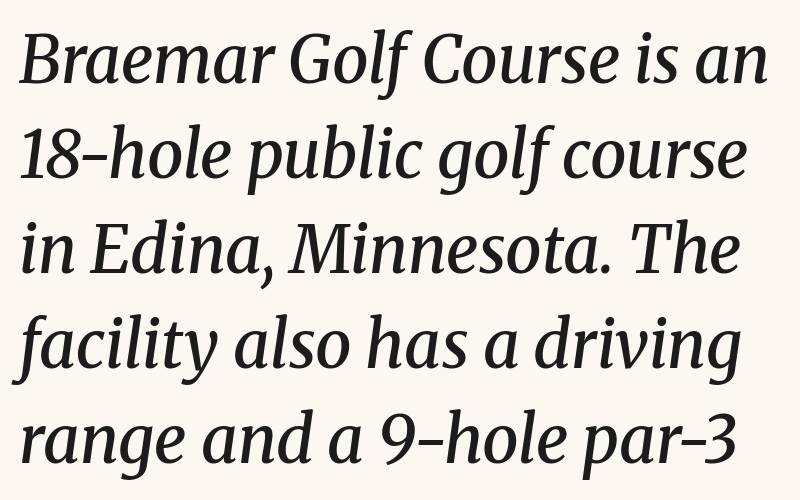
Q: Is the text bold? A: Semi-bold.
Q: Is the text italic (slanted)? A: Yes, it leans right by about 8 degrees.
Q: Is the typeface a serif or a sans-serif typeface? A: Serif.
Q: Is the text underlined? A: No.
Q: Is the spacing between letters normal or unusually wide? A: Normal.
Q: Is the spacing between lines tight, normal or loose? A: Normal.
Q: Width (condensed, normal, or wide)? A: Normal.
Q: Stroke contrast? A: Medium.
Q: x-height? A: Medium.
Q: Monospaced? A: No.
